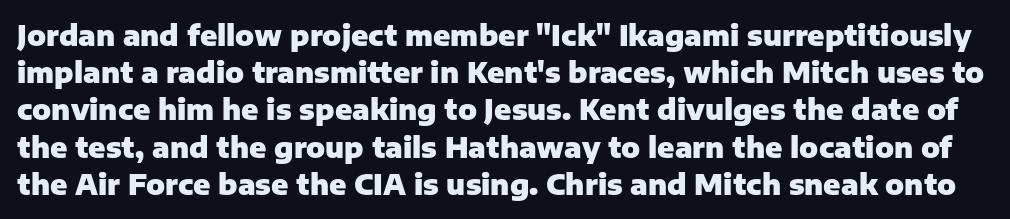
The image shows 28 px heavy sans-serif type, upright; set normal line spacing (1.33x), normal letter spacing, not underlined; low stroke contrast and a medium x-height.
